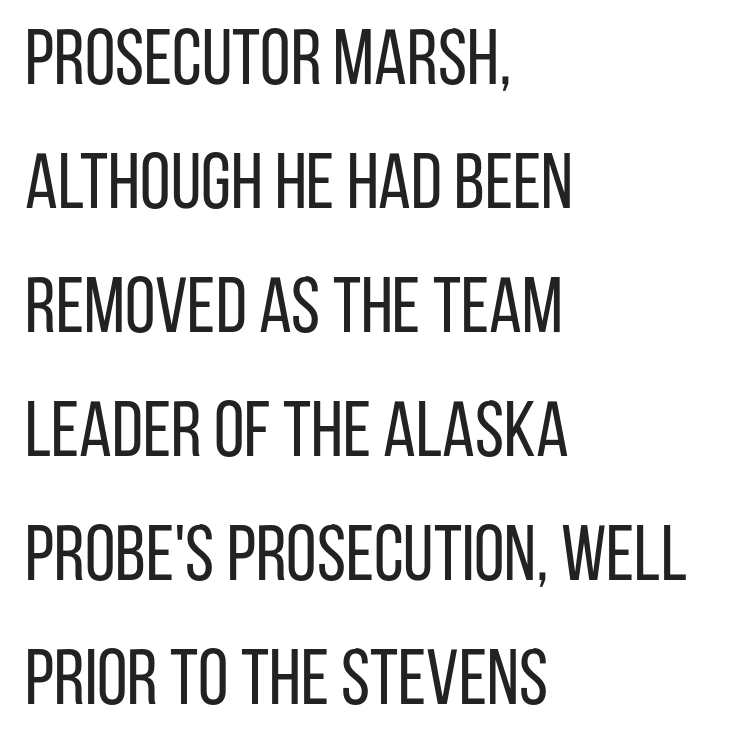
The image shows 78 px regular-weight, condensed sans-serif type, upright; set left-aligned, normal line spacing (1.59x), normal letter spacing, not underlined; low stroke contrast and a large x-height.
